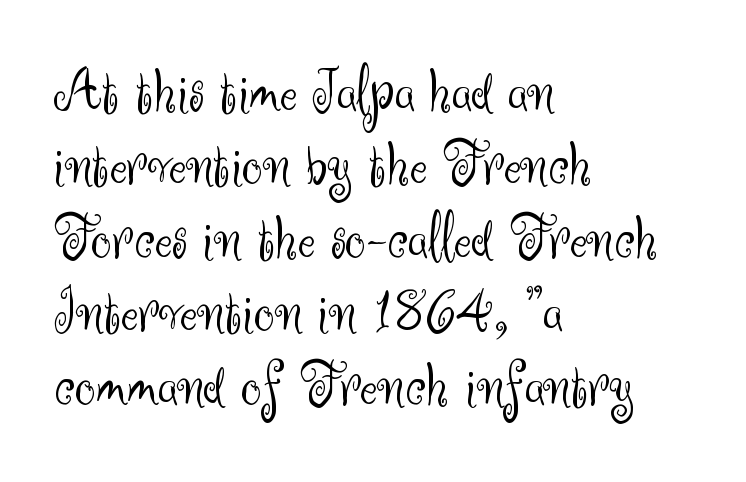
{"serif": "no", "italic": "no", "bold": "no", "weight": "light", "width": "normal", "stroke_contrast": "medium", "x_height": "small", "monospaced": "no", "underline": "no", "align": "left", "line_spacing": "tight", "line_spacing_ratio": 1.13, "letter_spacing": "normal", "letter_spacing_em": 0.0, "glyph_px": 65}
